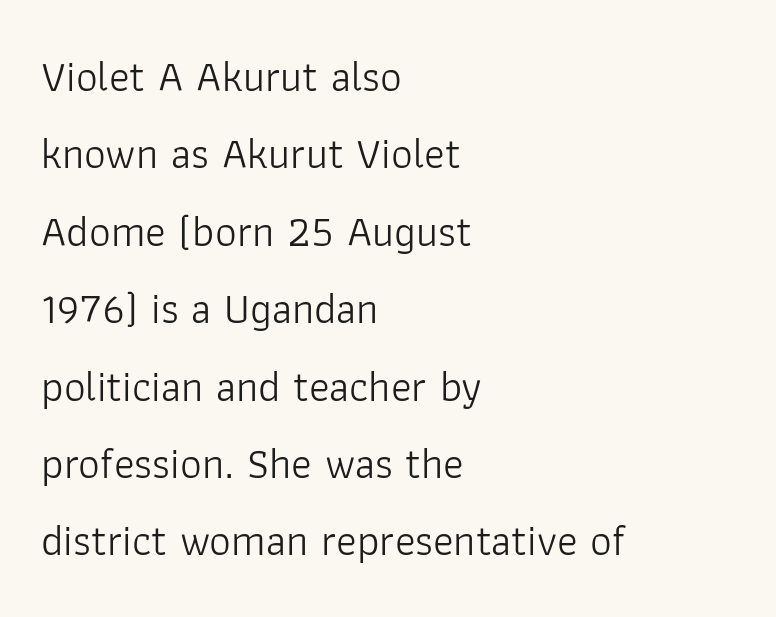
{"serif": "no", "italic": "no", "bold": "no", "weight": "light", "width": "normal", "stroke_contrast": "low", "x_height": "medium", "monospaced": "no", "underline": "no", "align": "left", "line_spacing_ratio": 1.8, "letter_spacing": "normal", "letter_spacing_em": 0.0, "glyph_px": 43}
